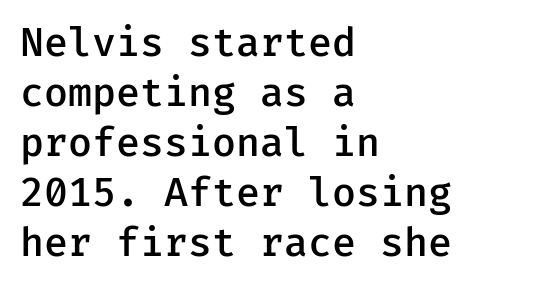
{"serif": "no", "italic": "no", "bold": "semi", "weight": "semibold", "width": "normal", "stroke_contrast": "low", "x_height": "medium", "underline": "no", "align": "left", "line_spacing": "normal", "line_spacing_ratio": 1.28, "letter_spacing": "normal", "letter_spacing_em": 0.0, "glyph_px": 39}
